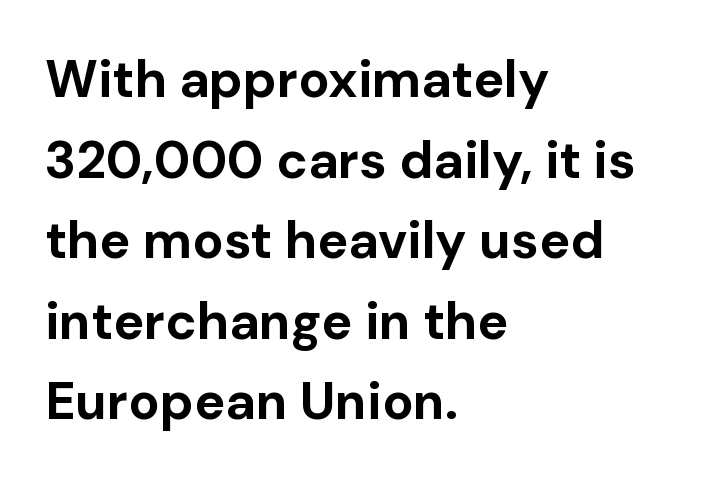
The image shows 52 px bold sans-serif type, upright; set left-aligned, normal line spacing (1.55x), normal letter spacing, not underlined; low stroke contrast and a medium x-height.
